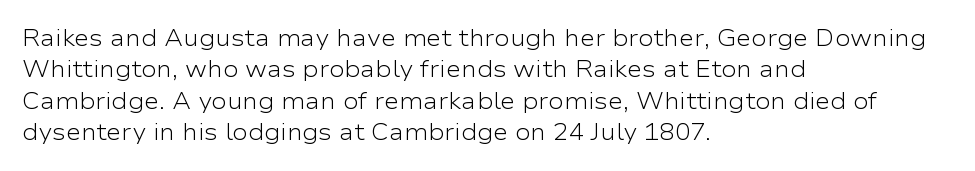
Q: Is the text bold? A: No.
Q: Is the text italic (slanted)? A: No, it is upright.
Q: Is the text underlined? A: No.
Q: How is the paragraph aligned? A: Left-aligned.
Q: Is the spacing between letters normal or unusually wide? A: Normal.
Q: Is the spacing between lines tight, normal or loose? A: Normal.
